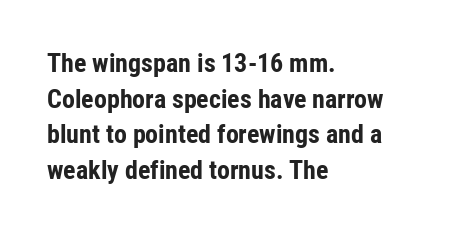
Q: Is the text bold? A: Yes.
Q: Is the text italic (slanted)? A: No, it is upright.
Q: Is the text underlined? A: No.
Q: How is the paragraph aligned? A: Left-aligned.
Q: Is the spacing between letters normal or unusually wide? A: Normal.
Q: Is the spacing between lines tight, normal or loose? A: Normal.
